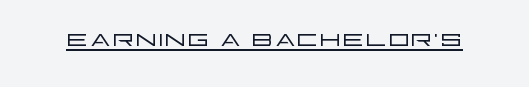
{"serif": "no", "italic": "no", "bold": "no", "weight": "light", "width": "wide", "stroke_contrast": "low", "x_height": "large", "monospaced": "no", "underline": "yes", "letter_spacing": "normal", "letter_spacing_em": 0.0, "glyph_px": 34}
